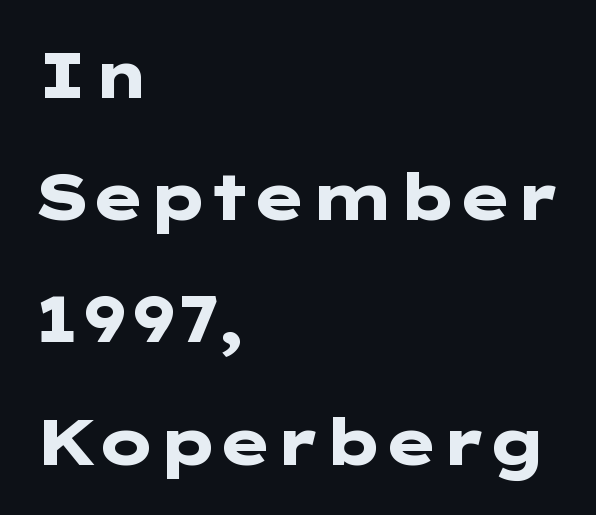
The horizontal fit of the characters is conventional and even. Regarding leading, the lines here are spaced well apart. The type family on display is of the sans-serif kind. Heft: maximum for text — a bold. Words float on clear page, feet unadorned.
